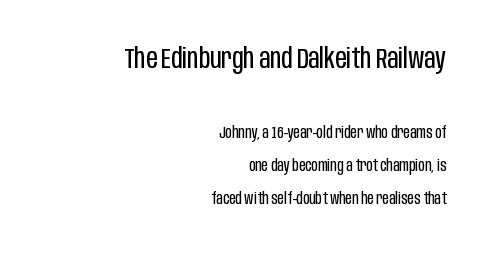
Which of the two is more prominent by size? The first, at the top. The lettering holds an erect, upright posture throughout. Spacing verdict: proportional, widths tailored to each character. A clean baseline with only descenders dipping below it. Notice how the passage keeps a crisp vertical edge on the right only. Letters have the restrained weight of plain body copy at most.
